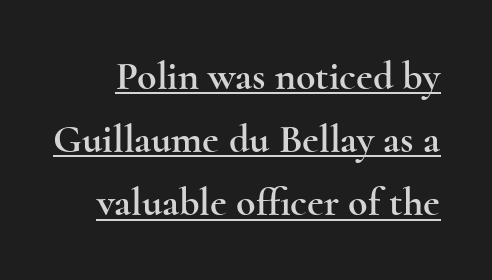
Q: Is the text italic (slanted)? A: No, it is upright.
Q: Is the typeface a serif or a sans-serif typeface? A: Serif.
Q: Is the text underlined? A: Yes.
Q: Is the spacing between letters normal or unusually wide? A: Normal.
Q: Is the spacing between lines tight, normal or loose? A: Normal.
Q: Width (condensed, normal, or wide)? A: Wide.
Q: x-height? A: Small.
Q: Monospaced? A: No.
